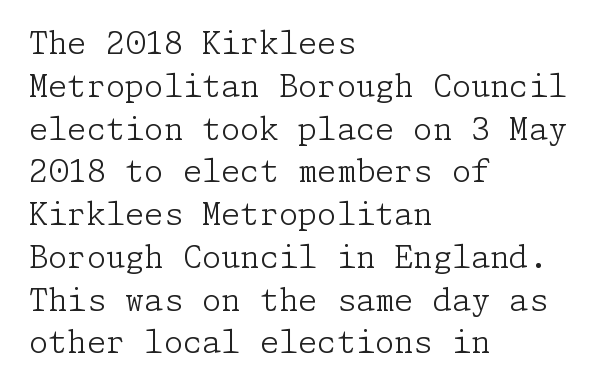
The image shows 31 px light serif type, upright; set left-aligned, normal line spacing (1.38x), normal letter spacing, not underlined; low stroke contrast and a medium x-height.
